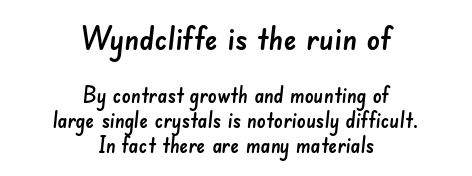
Q: Is the typeface a serif or a sans-serif typeface? A: Sans-serif.
Q: Is the text underlined? A: No.
Q: How is the paragraph aligned? A: Centered.
Q: Is the spacing between letters normal or unusually wide? A: Normal.
Q: Is the spacing between lines tight, normal or loose? A: Tight.
Q: Which block of text is set in a larger size, the first (top) or the second (bottom)? A: The first (top) one.
Q: Width (condensed, normal, or wide)? A: Normal.
Q: Stroke contrast? A: Low.
Q: x-height? A: Small.
Q: Monospaced? A: No.
